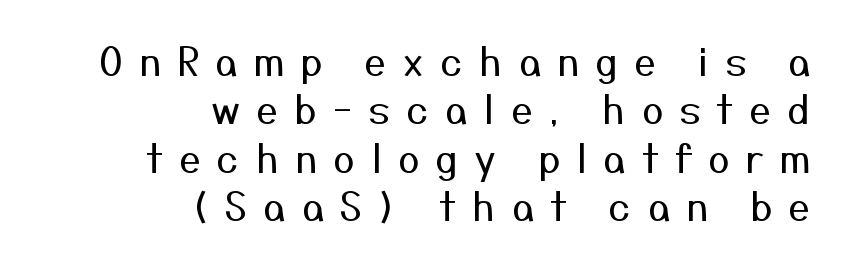
{"serif": "no", "italic": "no", "bold": "no", "weight": "regular", "width": "normal", "stroke_contrast": "medium", "x_height": "medium", "monospaced": "no", "underline": "no", "align": "right", "line_spacing_ratio": 1.24, "letter_spacing": "wide", "letter_spacing_em": 0.41, "glyph_px": 39}
